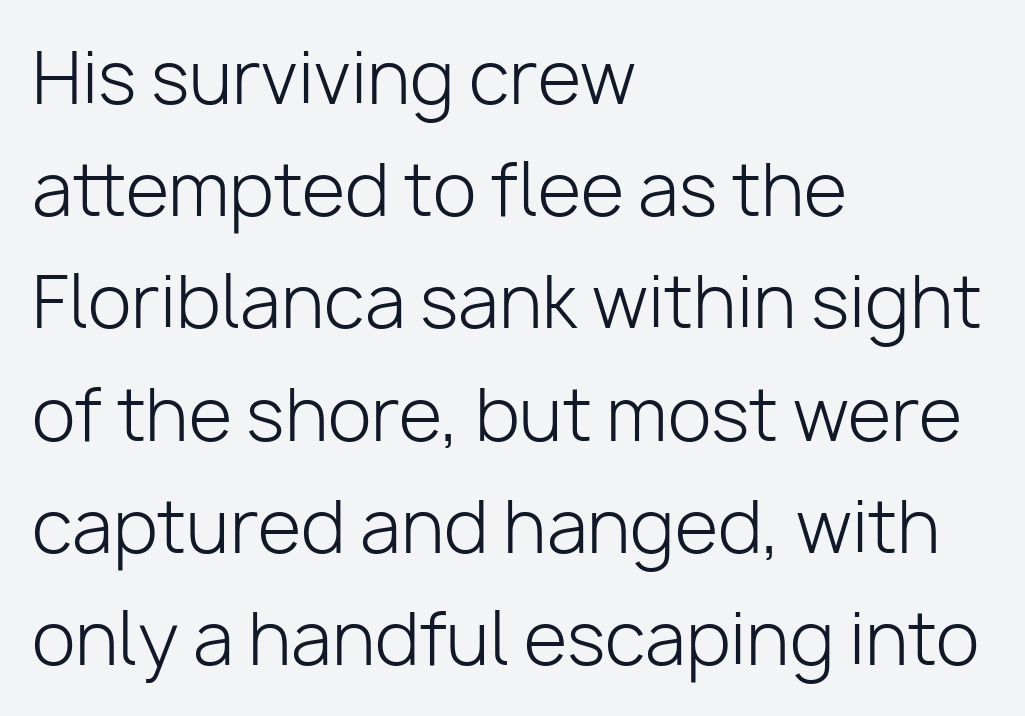
Q: Is the text bold? A: No.
Q: Is the text italic (slanted)? A: No, it is upright.
Q: Is the typeface a serif or a sans-serif typeface? A: Sans-serif.
Q: Is the text underlined? A: No.
Q: How is the paragraph aligned? A: Left-aligned.
Q: Is the spacing between letters normal or unusually wide? A: Normal.
Q: Is the spacing between lines tight, normal or loose? A: Normal.
Q: Width (condensed, normal, or wide)? A: Normal.
Q: Stroke contrast? A: Low.
Q: x-height? A: Medium.
Q: Monospaced? A: No.
